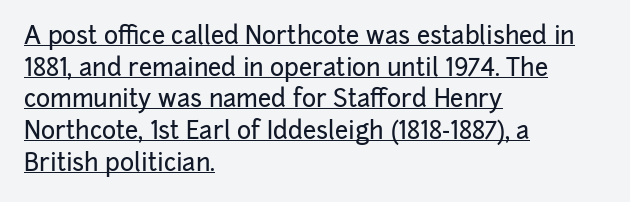
Italic: no, the glyphs are upright roman. Summary of vertical rhythm: regular, with standard interline spacing. Check the space under the baseline: a stroke is drawn there. Default kerning and tracking; the words read as compact shapes. In CSS terms this would be text-align: left.
